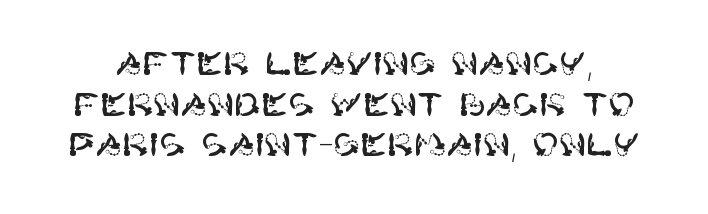
Q: Is the text italic (slanted)? A: No, it is upright.
Q: Is the typeface a serif or a sans-serif typeface? A: Sans-serif.
Q: Is the text underlined? A: No.
Q: Is the spacing between letters normal or unusually wide? A: Normal.
Q: Is the spacing between lines tight, normal or loose? A: Normal.
Q: Width (condensed, normal, or wide)? A: Normal.
Q: Stroke contrast? A: High.
Q: x-height? A: Large.
